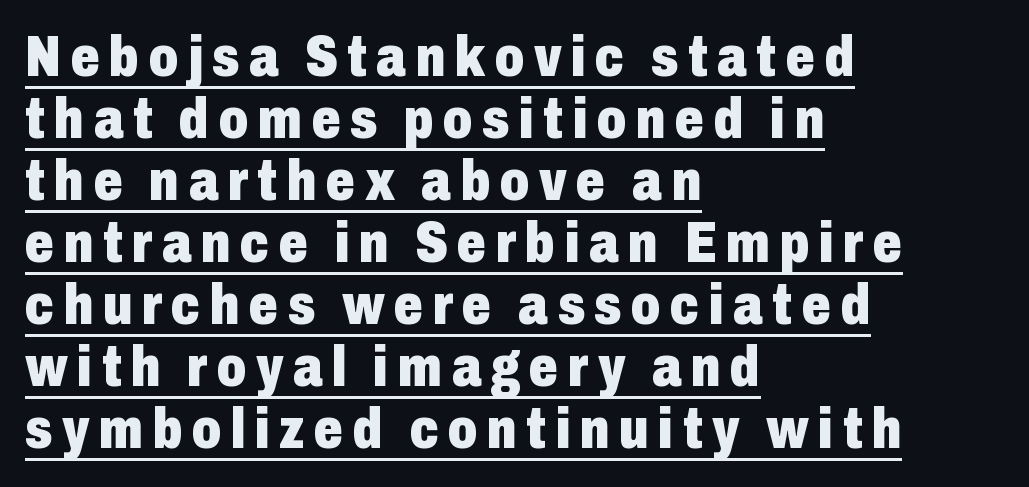
A dark, heavy texture on the line: the type is bold. Do the characters align in a grid? No, the font is proportional. Baseline-to-baseline distance is barely more than the letter height. Does the type have serifs? No, each stem ends abruptly. The string is rendered with underlining switched on.
